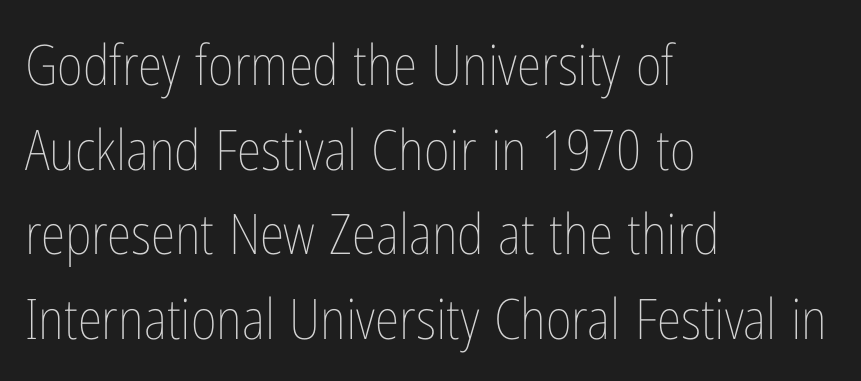
The image shows 56 px thin, condensed type, upright; set left-aligned, normal line spacing (1.51x), normal letter spacing, not underlined; low stroke contrast and a medium x-height.
